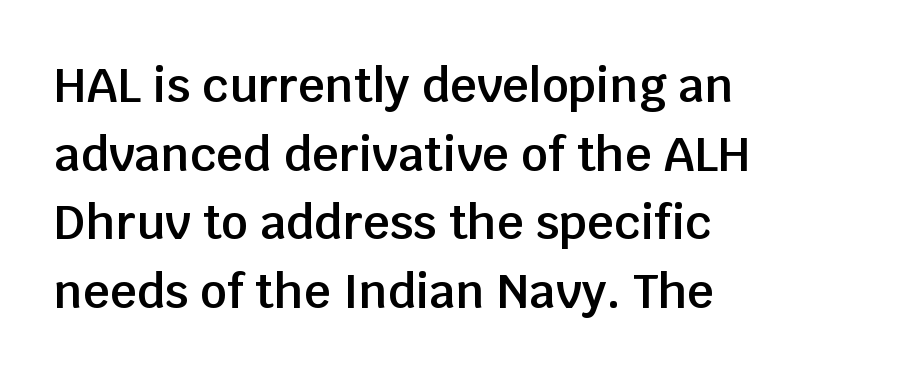
Q: Is the text bold? A: Semi-bold.
Q: Is the text italic (slanted)? A: No, it is upright.
Q: Is the typeface a serif or a sans-serif typeface? A: Sans-serif.
Q: Is the text underlined? A: No.
Q: How is the paragraph aligned? A: Left-aligned.
Q: Is the spacing between letters normal or unusually wide? A: Normal.
Q: Is the spacing between lines tight, normal or loose? A: Normal.
Q: Width (condensed, normal, or wide)? A: Normal.
Q: Stroke contrast? A: Low.
Q: x-height? A: Large.
Q: Monospaced? A: No.
